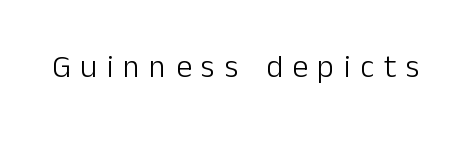
Q: Is the text bold? A: No.
Q: Is the text italic (slanted)? A: No, it is upright.
Q: Is the typeface a serif or a sans-serif typeface? A: Sans-serif.
Q: Is the text underlined? A: No.
Q: Is the spacing between letters normal or unusually wide? A: Unusually wide.
Q: Width (condensed, normal, or wide)? A: Normal.
Q: Stroke contrast? A: Low.
Q: x-height? A: Medium.
Q: Monospaced? A: No.
